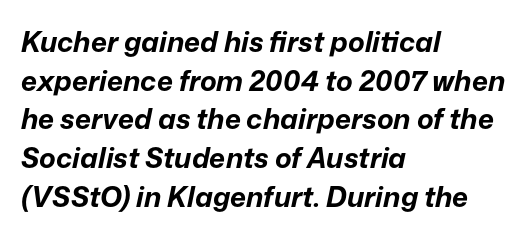
The image shows 28 px bold type, italic (leaning right); set left-aligned, normal line spacing (1.38x), normal letter spacing, not underlined; low stroke contrast and a medium x-height.
